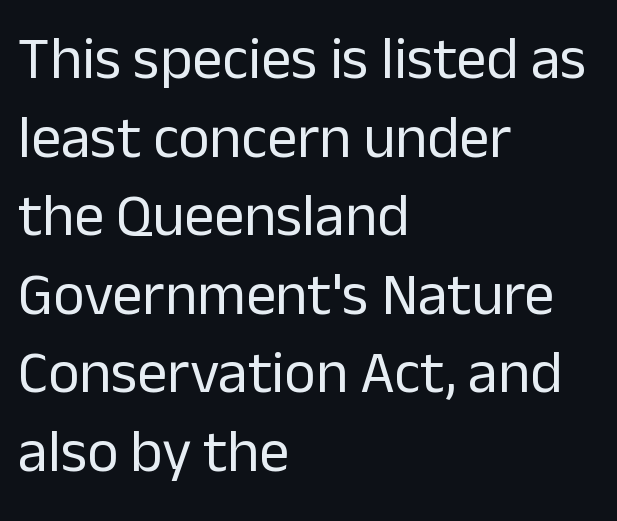
Q: Is the text bold? A: No.
Q: Is the text italic (slanted)? A: No, it is upright.
Q: Is the typeface a serif or a sans-serif typeface? A: Sans-serif.
Q: Is the text underlined? A: No.
Q: How is the paragraph aligned? A: Left-aligned.
Q: Is the spacing between letters normal or unusually wide? A: Normal.
Q: Is the spacing between lines tight, normal or loose? A: Normal.
Q: Width (condensed, normal, or wide)? A: Normal.
Q: Stroke contrast? A: Low.
Q: x-height? A: Medium.
Q: Monospaced? A: No.
